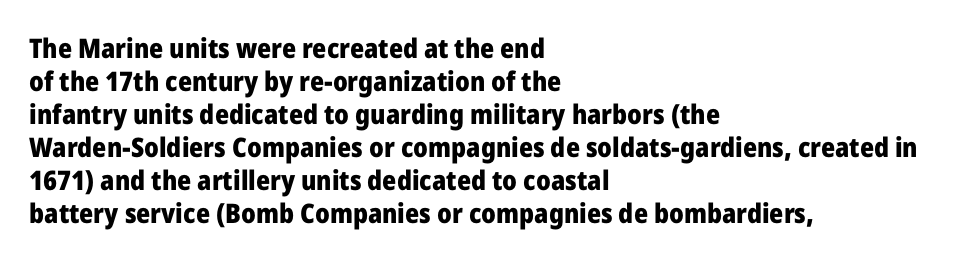
Q: Is the text bold? A: Yes.
Q: Is the text italic (slanted)? A: No, it is upright.
Q: Is the text underlined? A: No.
Q: How is the paragraph aligned? A: Left-aligned.
Q: Is the spacing between letters normal or unusually wide? A: Normal.
